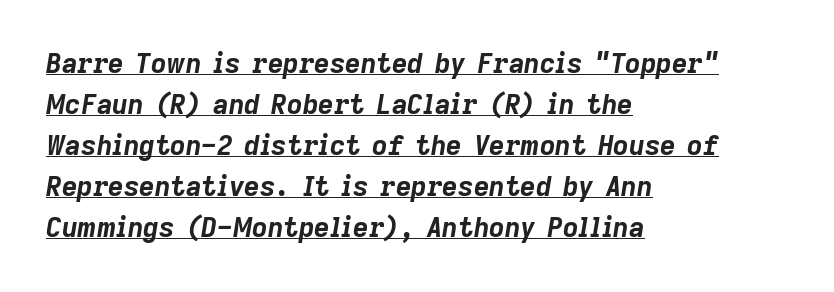
Q: Is the text bold? A: Yes.
Q: Is the text italic (slanted)? A: Yes, it leans right by about 9 degrees.
Q: Is the text underlined? A: Yes.
Q: How is the paragraph aligned? A: Left-aligned.
Q: Is the spacing between letters normal or unusually wide? A: Normal.
Q: Is the spacing between lines tight, normal or loose? A: Normal.
